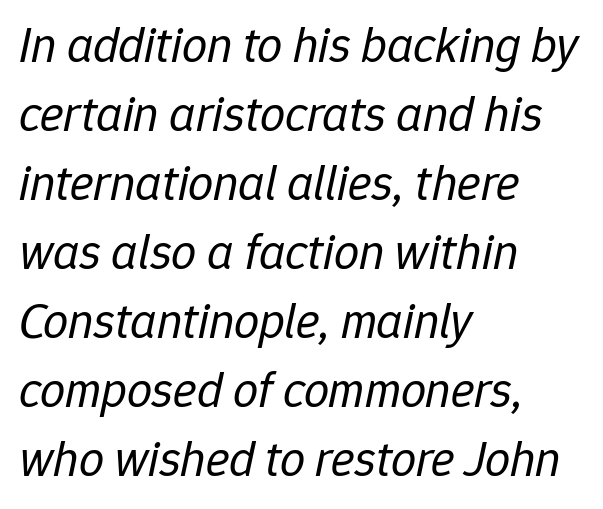
Q: Is the text bold? A: No.
Q: Is the text italic (slanted)? A: Yes, it leans right by about 12 degrees.
Q: Is the text underlined? A: No.
Q: How is the paragraph aligned? A: Left-aligned.
Q: Is the spacing between letters normal or unusually wide? A: Normal.
Q: Is the spacing between lines tight, normal or loose? A: Normal.
Q: Width (condensed, normal, or wide)? A: Normal.
Q: Stroke contrast? A: Low.
Q: x-height? A: Medium.
Q: Monospaced? A: No.
